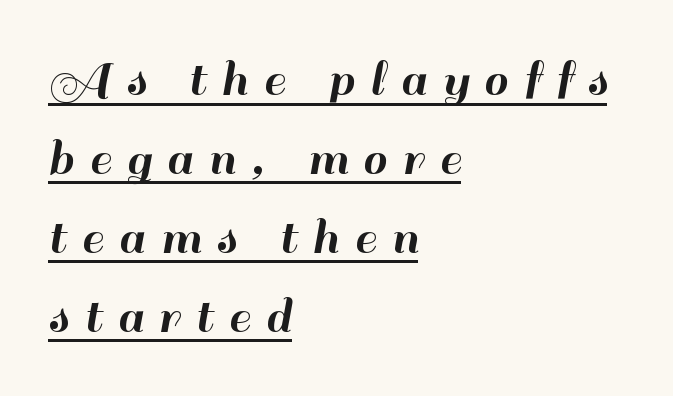
Q: Is the text italic (slanted)? A: Yes.
Q: Is the typeface a serif or a sans-serif typeface? A: Sans-serif.
Q: Is the text underlined? A: Yes.
Q: How is the paragraph aligned? A: Left-aligned.
Q: Is the spacing between letters normal or unusually wide? A: Unusually wide.
Q: Is the spacing between lines tight, normal or loose? A: Normal.
Q: Width (condensed, normal, or wide)? A: Normal.
Q: Stroke contrast? A: High.
Q: x-height? A: Small.
Q: Monospaced? A: No.
